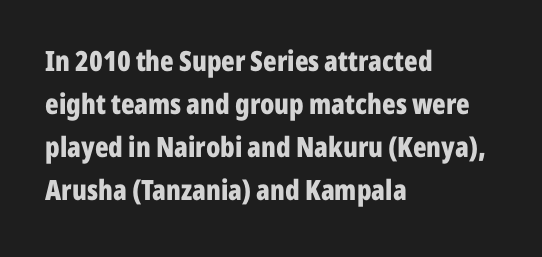
Q: Is the text bold? A: Yes.
Q: Is the text italic (slanted)? A: No, it is upright.
Q: Is the typeface a serif or a sans-serif typeface? A: Sans-serif.
Q: Is the text underlined? A: No.
Q: How is the paragraph aligned? A: Left-aligned.
Q: Is the spacing between letters normal or unusually wide? A: Normal.
Q: Is the spacing between lines tight, normal or loose? A: Normal.
Q: Width (condensed, normal, or wide)? A: Condensed.
Q: Stroke contrast? A: Low.
Q: x-height? A: Medium.
Q: Monospaced? A: No.
